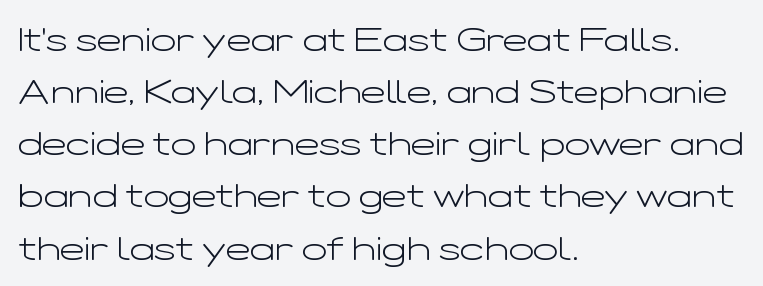
The image shows 33 px light, wide sans-serif type, upright; set left-aligned, normal line spacing (1.58x), normal letter spacing, not underlined; low stroke contrast and a medium x-height.
